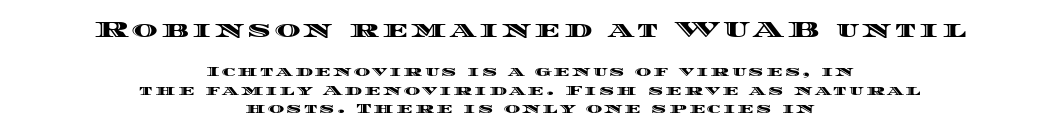
This block has exactly the height ordinary leading produces. These lines stack symmetrically, like a column narrowing and widening about its center. The face used here appears at its bigger size in the upper chunk. The words here are not underlined. Posture: straight, roman, zero tilt.
